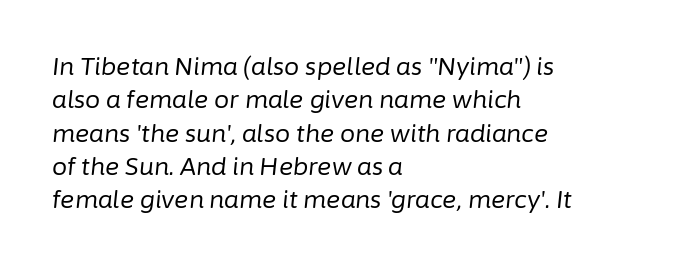
{"italic": "yes", "lean": "right", "slant_degrees": 6, "bold": "no", "underline": "no", "align": "left", "line_spacing": "normal", "line_spacing_ratio": 1.39, "letter_spacing": "normal", "letter_spacing_em": 0.0, "glyph_px": 24}
